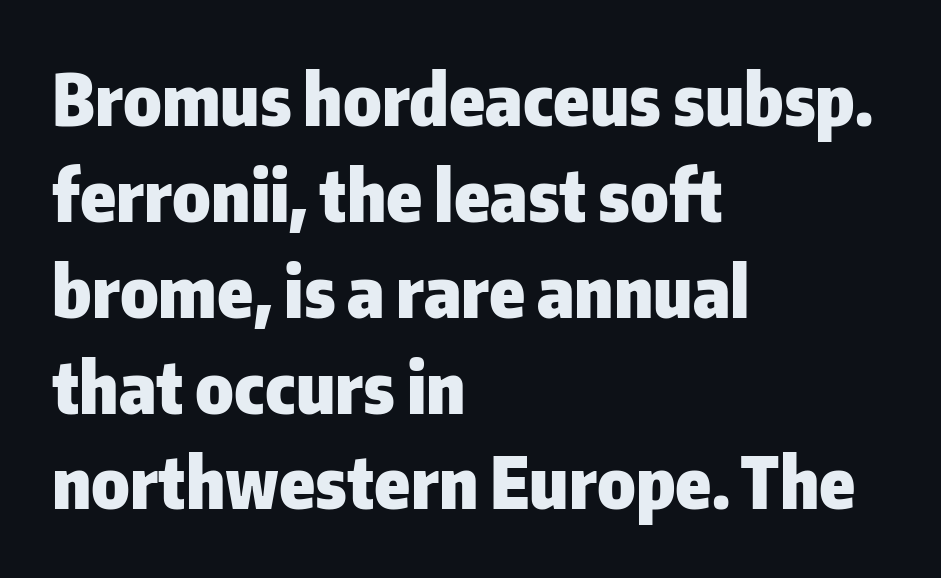
The image shows 71 px heavy sans-serif type, upright; set left-aligned, normal line spacing (1.35x), normal letter spacing, not underlined; low stroke contrast and a medium x-height.
